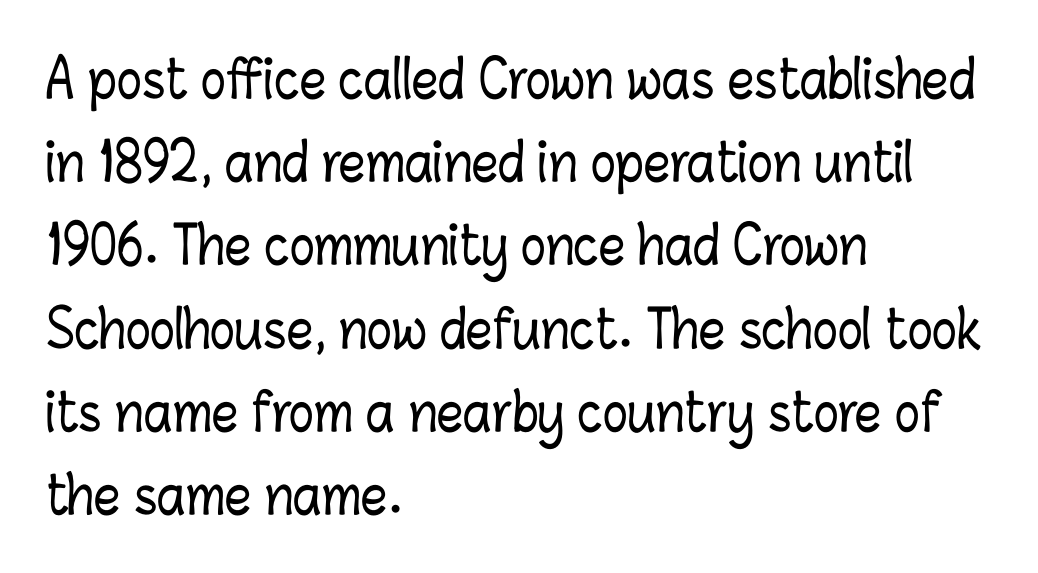
The image shows 52 px condensed type, upright; set left-aligned, normal line spacing (1.6x), normal letter spacing, not underlined; low stroke contrast and a medium x-height.
